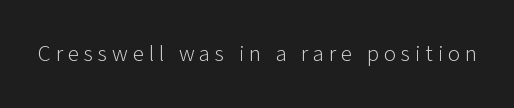
{"italic": "no", "bold": "no", "underline": "no", "letter_spacing": "wide", "letter_spacing_em": 0.21, "glyph_px": 23}
